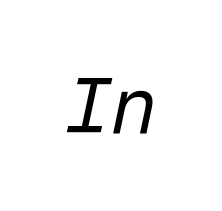
The image shows 77 px regular-weight type, italic (leaning right), monospaced; set normal letter spacing, not underlined; low stroke contrast and a medium x-height.
